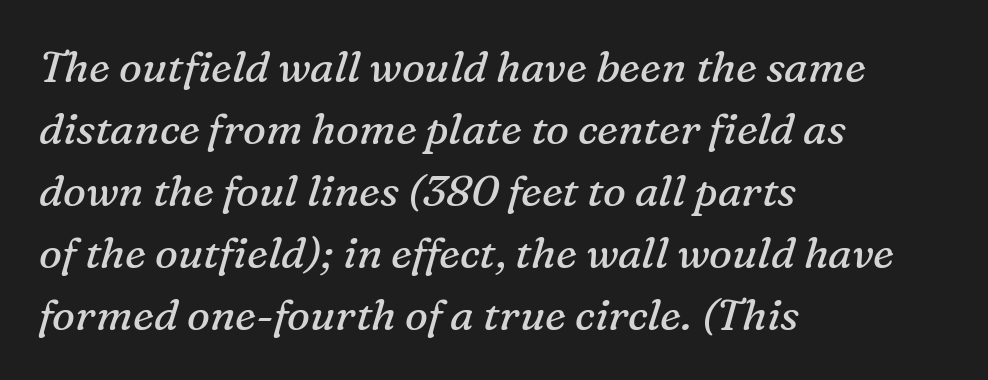
{"serif": "yes", "italic": "yes", "lean": "right", "slant_degrees": 16, "bold": "no", "weight": "regular", "width": "normal", "stroke_contrast": "medium", "x_height": "medium", "monospaced": "no", "underline": "no", "align": "left", "line_spacing": "normal", "line_spacing_ratio": 1.44, "letter_spacing": "normal", "letter_spacing_em": 0.0, "glyph_px": 43}
